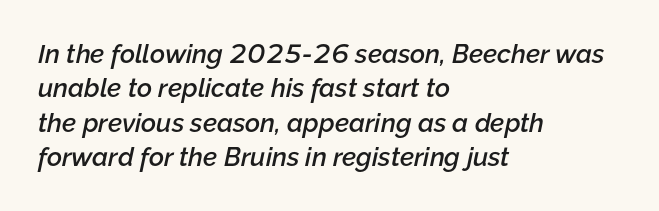
A fair bit of extra ink — the face is semibold, not bold. Between one letter and the next there's only the usual sliver of space. This rendering features lettering with no underline. Which margin do the lines hug? The left one — the right edge is uneven. The passage shown leans; its letterforms are oblique. Honestly, the row spacing looks completely unremarkable.
